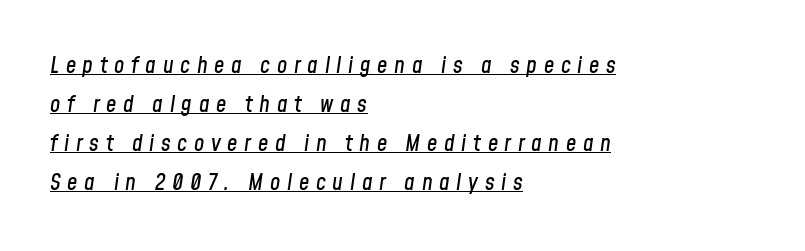
Letter spacing: wide. Teacher's note: observe the even left margin — that is flush-left alignment. This sample uses an oblique cut, with every glyph tilted off the vertical. This rendering features underlined lettering. The line-height multiplier appears to be the usual default.
